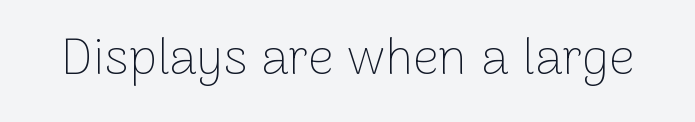
The image shows 51 px thin sans-serif type, upright; set normal letter spacing, not underlined; low stroke contrast and a medium x-height.
